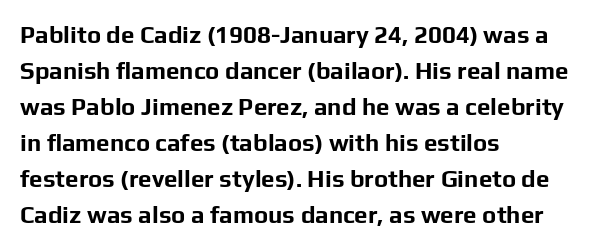
These lines are set flush left with a ragged right edge. Upright lettering throughout. Compared with typical body copy, the letter spacing here is the same. The line-height multiplier appears to be the usual default.
